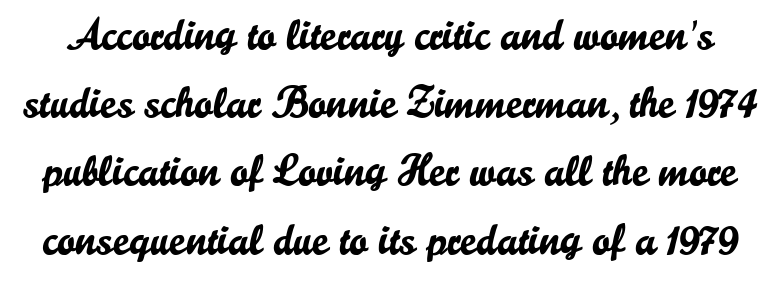
{"serif": "no", "width": "normal", "stroke_contrast": "low", "x_height": "small", "monospaced": "no", "underline": "no", "line_spacing": "normal", "line_spacing_ratio": 1.55, "letter_spacing": "normal", "letter_spacing_em": 0.0, "glyph_px": 44}
